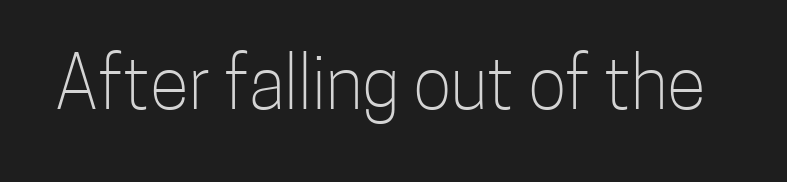
{"serif": "no", "italic": "no", "bold": "no", "weight": "light", "width": "condensed", "stroke_contrast": "low", "x_height": "medium", "monospaced": "no", "underline": "no", "letter_spacing": "normal", "letter_spacing_em": 0.0, "glyph_px": 72}
